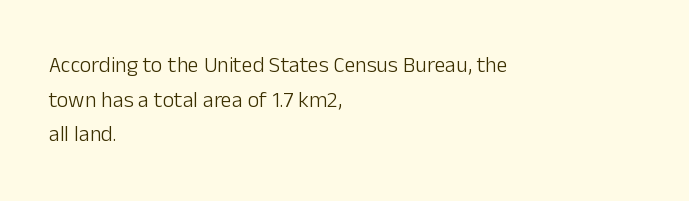
The image shows 22 px text type, upright; set left-aligned, normal line spacing (1.57x), normal letter spacing, not underlined.
